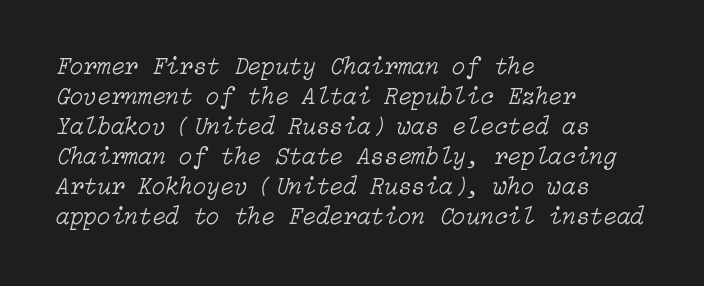
The image shows 25 px text type, italic (leaning right); set left-aligned, line spacing 1.2x, normal letter spacing, not underlined.
